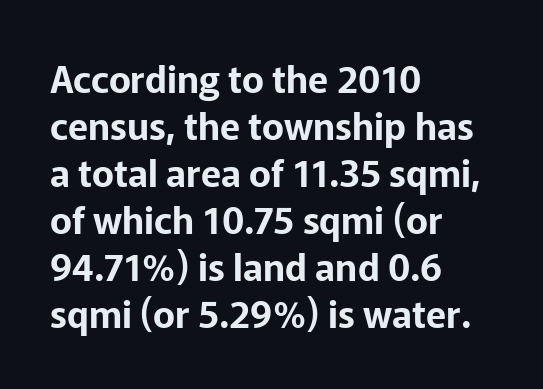
The image shows 37 px sans-serif type, upright; set left-aligned, normal line spacing (1.27x), normal letter spacing, not underlined; low stroke contrast and a medium x-height.
